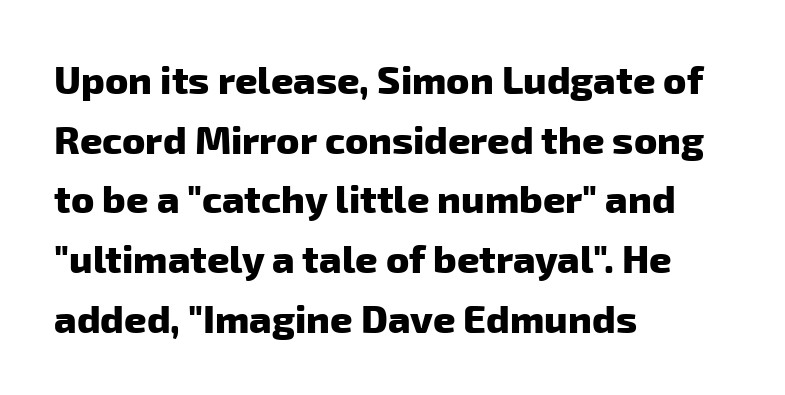
The image shows 39 px heavy sans-serif type; set left-aligned, normal line spacing (1.53x), normal letter spacing, not underlined; low stroke contrast and a medium x-height.
